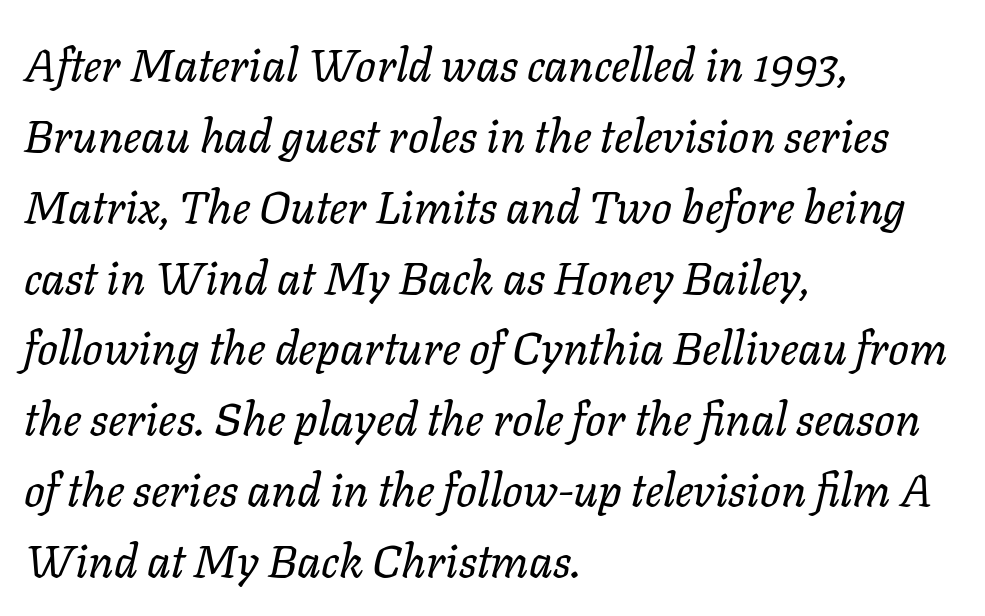
Check the space under the baseline: it is left empty. The letterforms sit at book weight or below. Observe the lean: these are italic letterforms. Is the block centered? No — it sits flush against the left margin.
